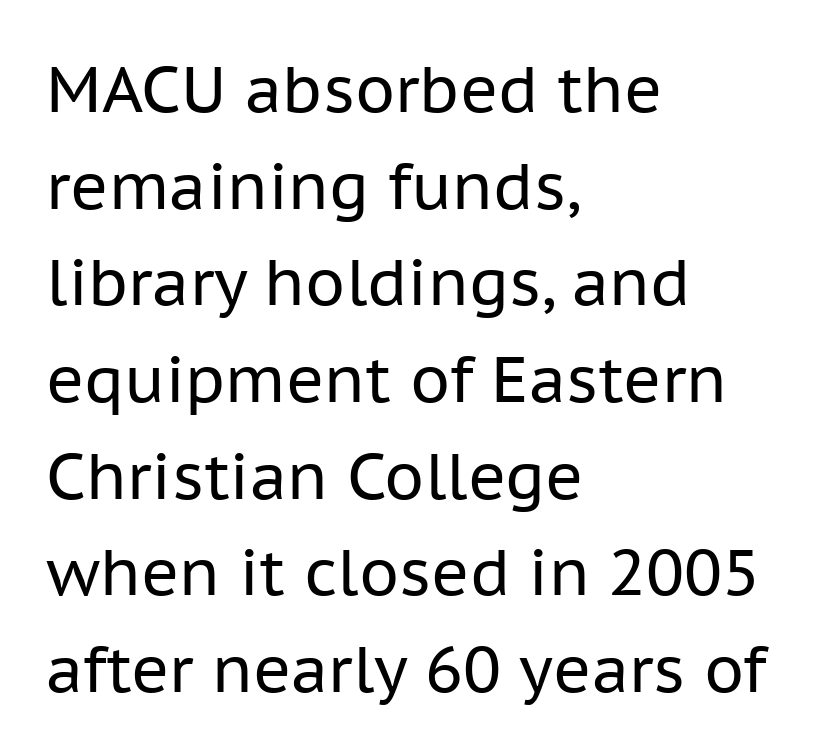
The image shows 64 px regular-weight sans-serif type, upright; set left-aligned, normal line spacing (1.51x), normal letter spacing, not underlined; low stroke contrast and a medium x-height.
